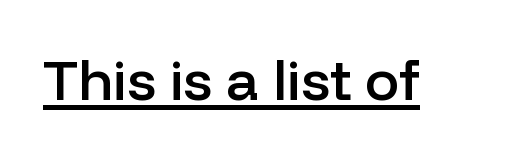
The letters stand straight up with perfectly vertical stems. Descenders here cross a horizontal rule under the line. Here the glyphs are tracked normally, forming tight word shapes. These lines carry some extra weight — a demibold, not a full bold. The passage shown is typed in a proportional face where columns would drift.
